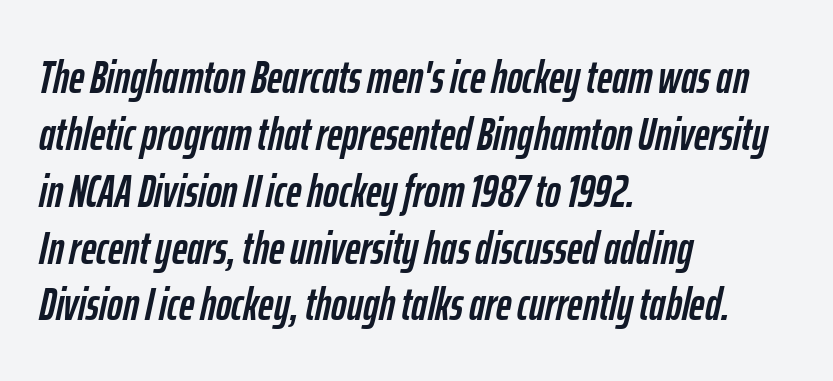
The image shows 47 px condensed type, italic (leaning right); set left-aligned, line spacing 1.21x, normal letter spacing, not underlined; low stroke contrast and a medium x-height.
